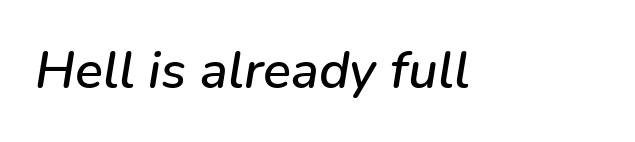
{"italic": "yes", "lean": "right", "slant_degrees": 9, "width": "normal", "stroke_contrast": "low", "x_height": "medium", "monospaced": "no", "underline": "no", "letter_spacing": "normal", "letter_spacing_em": 0.0, "glyph_px": 52}
